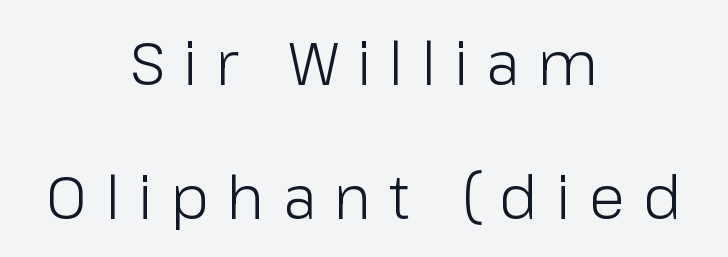
Decoration check: the copy has no underline. Posture: upright roman. Airy leading. The gaps between neighbouring characters are conspicuously large. These lines are composed in type without serifs. This sample has the flowing, uneven cadence of proportional lettering.
